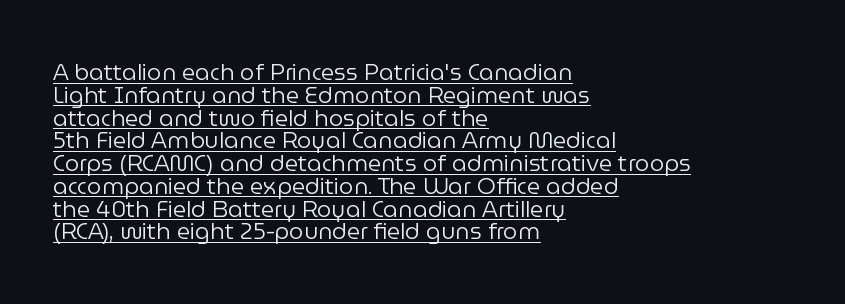
Q: Is the text bold? A: No.
Q: Is the text italic (slanted)? A: No, it is upright.
Q: Is the text underlined? A: Yes.
Q: How is the paragraph aligned? A: Left-aligned.
Q: Is the spacing between letters normal or unusually wide? A: Normal.
Q: Is the spacing between lines tight, normal or loose? A: Tight.
